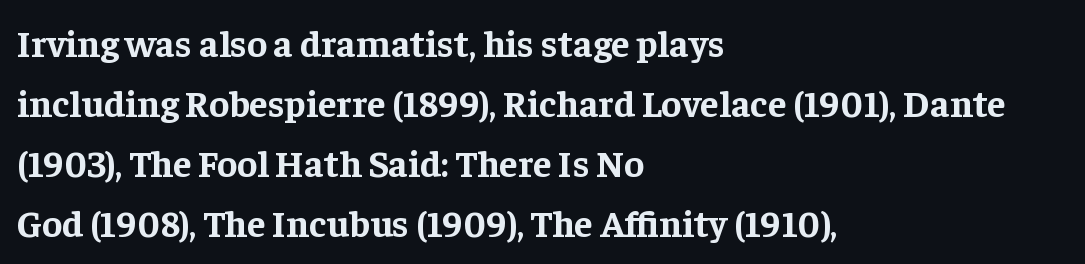
Q: Is the text bold? A: Yes.
Q: Is the text italic (slanted)? A: No, it is upright.
Q: Is the typeface a serif or a sans-serif typeface? A: Serif.
Q: Is the text underlined? A: No.
Q: How is the paragraph aligned? A: Left-aligned.
Q: Is the spacing between letters normal or unusually wide? A: Normal.
Q: Is the spacing between lines tight, normal or loose? A: Normal.
Q: Width (condensed, normal, or wide)? A: Normal.
Q: Stroke contrast? A: Low.
Q: x-height? A: Medium.
Q: Monospaced? A: No.
